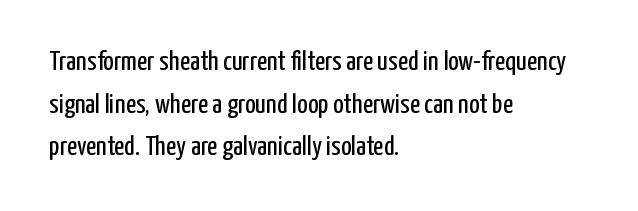
{"serif": "no", "italic": "no", "bold": "no", "weight": "regular", "width": "condensed", "stroke_contrast": "low", "x_height": "medium", "monospaced": "no", "underline": "no", "align": "left", "line_spacing": "normal", "line_spacing_ratio": 1.52, "letter_spacing": "normal", "letter_spacing_em": 0.0, "glyph_px": 28}
